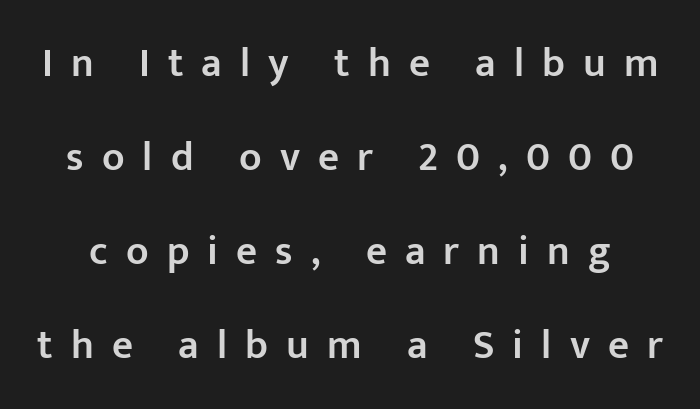
Q: Is the text bold? A: Semi-bold.
Q: Is the text italic (slanted)? A: No, it is upright.
Q: Is the typeface a serif or a sans-serif typeface? A: Sans-serif.
Q: Is the text underlined? A: No.
Q: Is the spacing between letters normal or unusually wide? A: Unusually wide.
Q: Is the spacing between lines tight, normal or loose? A: Loose.
Q: Width (condensed, normal, or wide)? A: Normal.
Q: Stroke contrast? A: Low.
Q: x-height? A: Medium.
Q: Monospaced? A: No.
